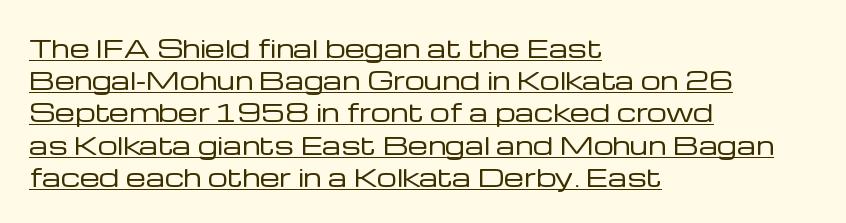
The image shows 25 px text type, upright; set left-aligned, normal line spacing (1.29x), normal letter spacing, underlined.
